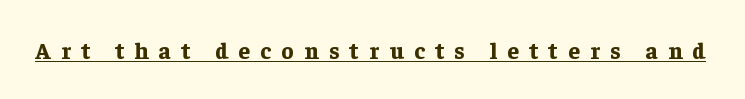
Q: Is the text bold? A: Yes.
Q: Is the text italic (slanted)? A: No, it is upright.
Q: Is the text underlined? A: Yes.
Q: Is the spacing between letters normal or unusually wide? A: Unusually wide.
